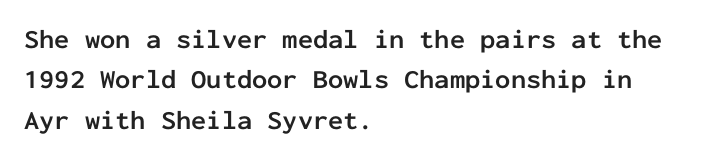
The image shows 27 px bold type, upright; set left-aligned, normal line spacing (1.5x), normal letter spacing, not underlined.
